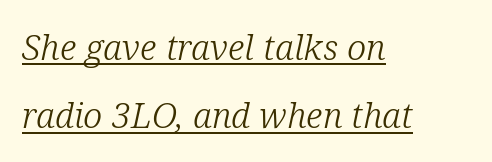
Q: Is the text bold? A: No.
Q: Is the text italic (slanted)? A: Yes, it leans right by about 12 degrees.
Q: Is the typeface a serif or a sans-serif typeface? A: Serif.
Q: Is the text underlined? A: Yes.
Q: How is the paragraph aligned? A: Left-aligned.
Q: Is the spacing between letters normal or unusually wide? A: Normal.
Q: Is the spacing between lines tight, normal or loose? A: Loose.
Q: Width (condensed, normal, or wide)? A: Normal.
Q: Stroke contrast? A: Low.
Q: x-height? A: Medium.
Q: Monospaced? A: No.
